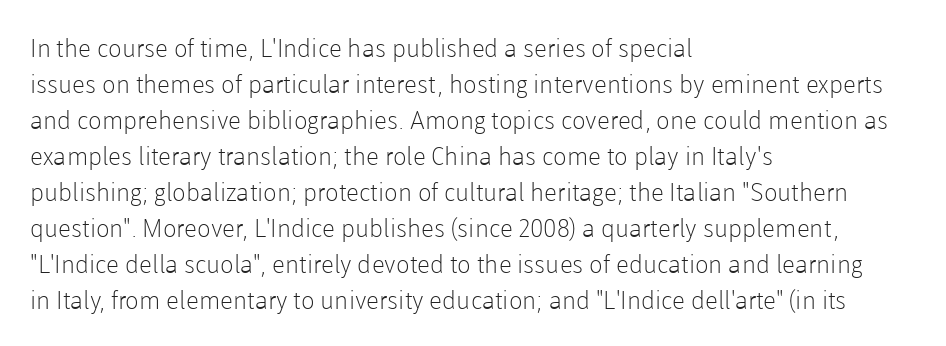
The image shows 25 px text type, upright; set left-aligned, normal line spacing (1.44x), normal letter spacing, not underlined.
